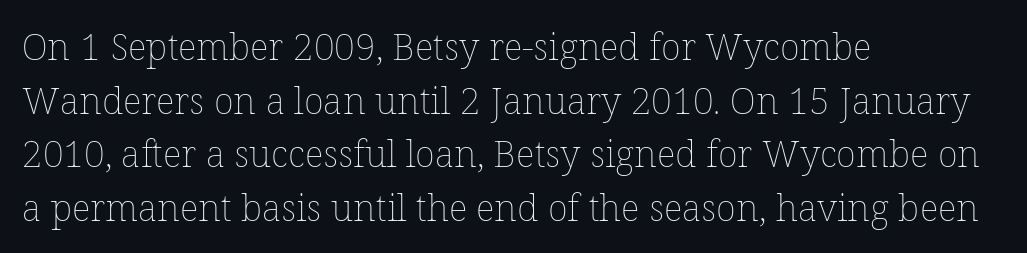
The image shows 37 px thin type, upright; set left-aligned, normal line spacing (1.45x), normal letter spacing, not underlined; low stroke contrast and a medium x-height.
